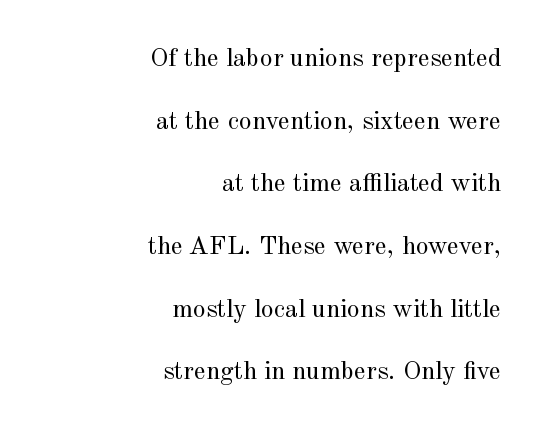
{"italic": "no", "bold": "no", "underline": "no", "align": "right", "line_spacing": "loose", "line_spacing_ratio": 2.41, "letter_spacing": "normal", "letter_spacing_em": 0.0, "glyph_px": 26}
